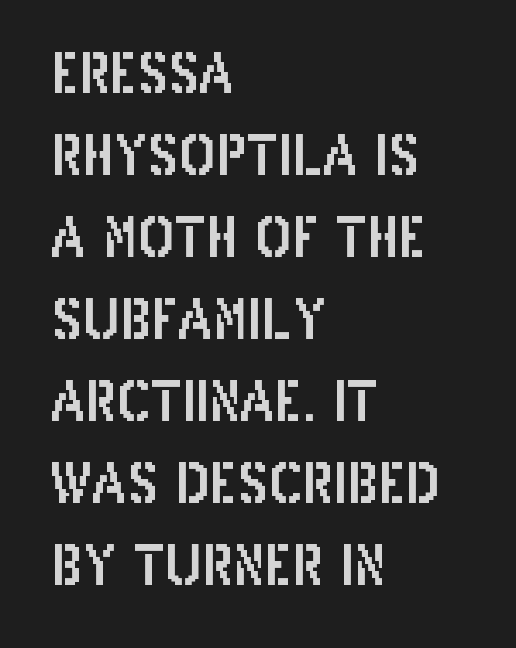
{"serif": "no", "italic": "no", "width": "condensed", "stroke_contrast": "low", "x_height": "large", "monospaced": "no", "underline": "no", "align": "left", "line_spacing": "normal", "line_spacing_ratio": 1.49, "letter_spacing": "normal", "letter_spacing_em": 0.0, "glyph_px": 55}
